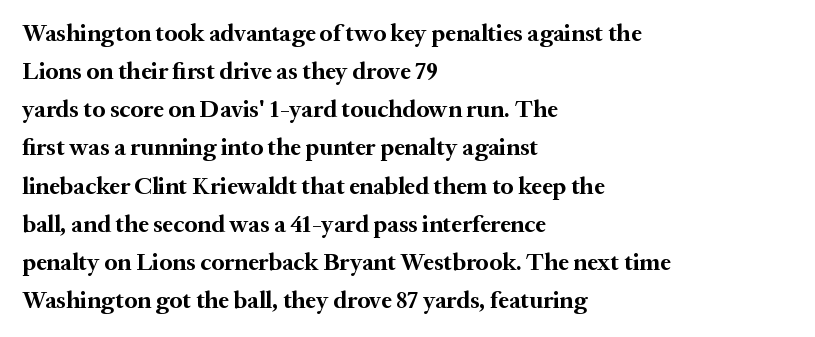
The image shows 24 px bold type, upright; set left-aligned, normal line spacing (1.59x), normal letter spacing, not underlined.
